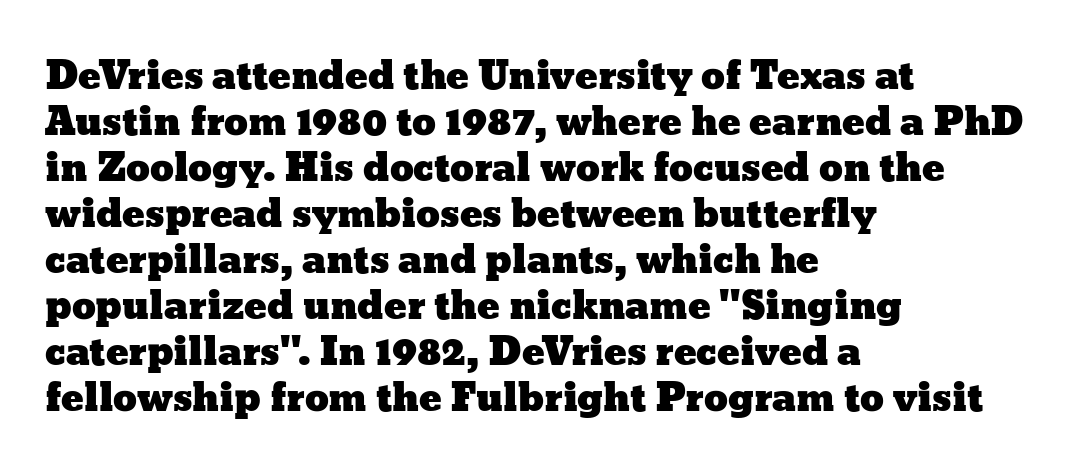
The image shows 38 px wide type, upright; set left-aligned, line spacing 1.21x, normal letter spacing, not underlined; low stroke contrast and a medium x-height.
